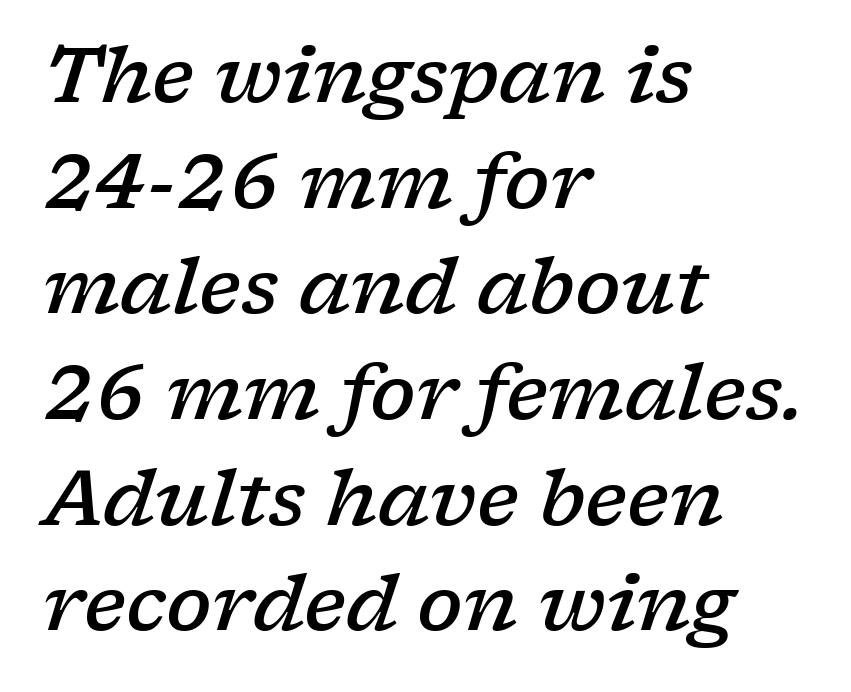
The image shows 76 px semibold, wide serif type, italic (leaning right); set left-aligned, normal line spacing (1.39x), normal letter spacing, not underlined; low stroke contrast and a medium x-height.
